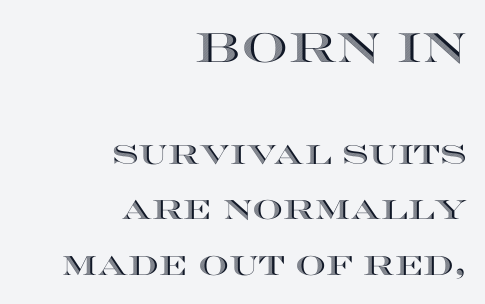
The image shows 41 px wide type, upright; set right-aligned, loose line spacing (2.05x), normal letter spacing, not underlined; the first (top) block is 1.52x larger; a large x-height.
